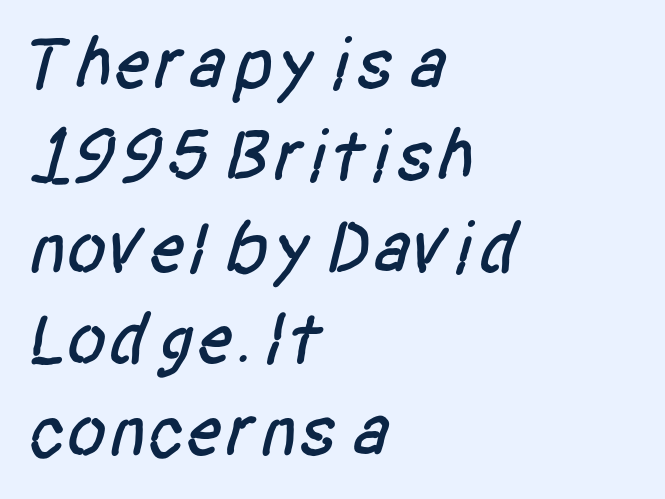
{"serif": "no", "width": "condensed", "stroke_contrast": "low", "x_height": "large", "monospaced": "no", "underline": "no", "align": "left", "line_spacing_ratio": 1.24, "letter_spacing": "normal", "letter_spacing_em": 0.0, "glyph_px": 74}
